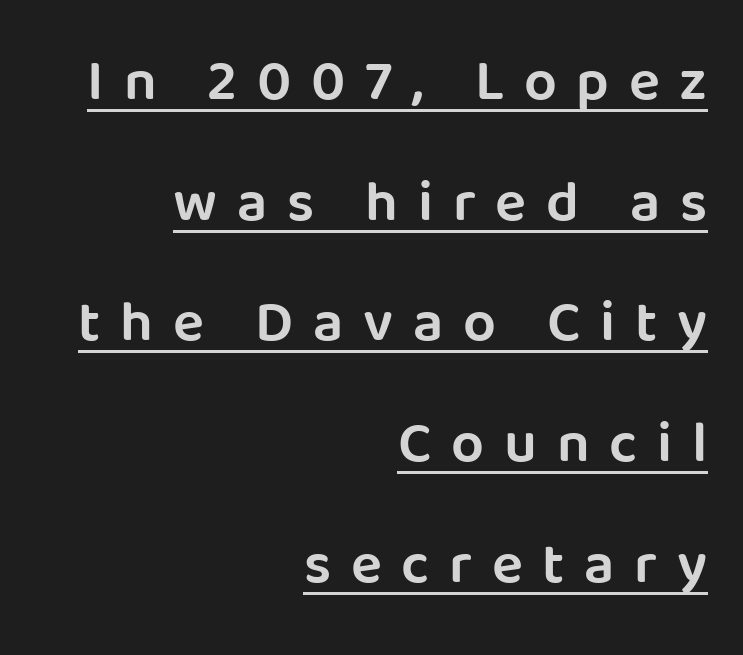
The ragged edge is on the left, which tells us the setting is flush right. Note the varied advance widths — an 'i' is clearly narrower than an 'm'. Is there an underline? Yes — a line sits under the letters. The font family rendered here belongs to the sans-serif group. Rows of type keep a wide berth in the vertical direction.
